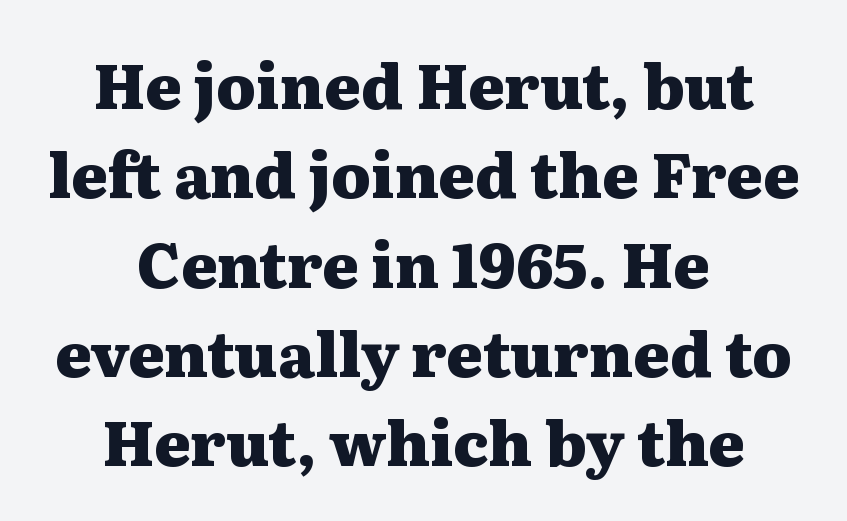
Rendered with straight, roman letterforms. The letters are bold, with thick, heavy strokes. These lines are centered, leaving both edges ragged. These lines are rendered in a variable-pitch font. Rows of type keep a routine distance in the vertical direction.
